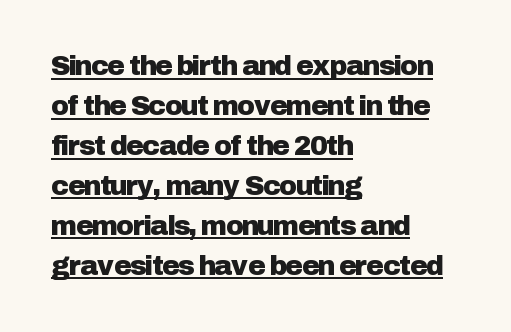
{"italic": "no", "underline": "yes", "align": "left", "line_spacing": "normal", "line_spacing_ratio": 1.48, "letter_spacing": "normal", "letter_spacing_em": 0.0, "glyph_px": 27}
